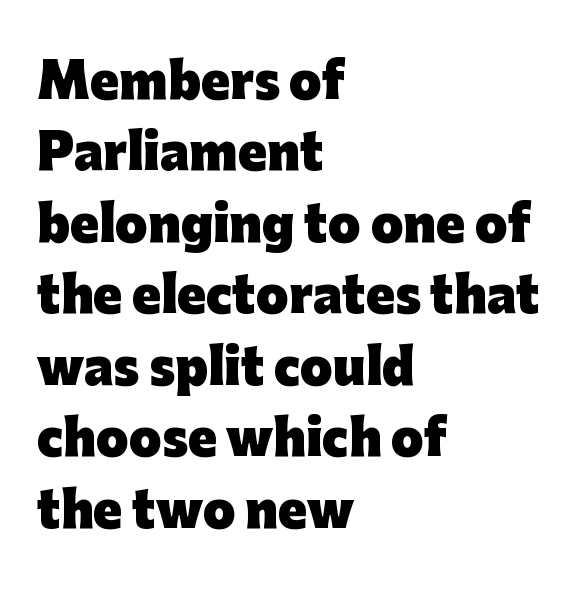
The image shows 47 px heavy sans-serif type, upright; set left-aligned, normal line spacing (1.52x), normal letter spacing, not underlined; low stroke contrast and a medium x-height.
